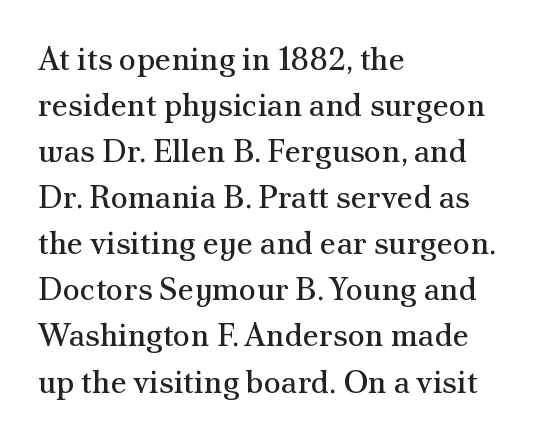
Do the characters align in a grid? No, the font is proportional. Unlike a clean sans, this face finishes its strokes with serifs. If you drew a line through each stem, it would be perfectly vertical. The words here are not underlined. The letterforms sit shoulder to shoulder at normal distance. Which margin do the lines hug? The left one — the right edge is uneven.
